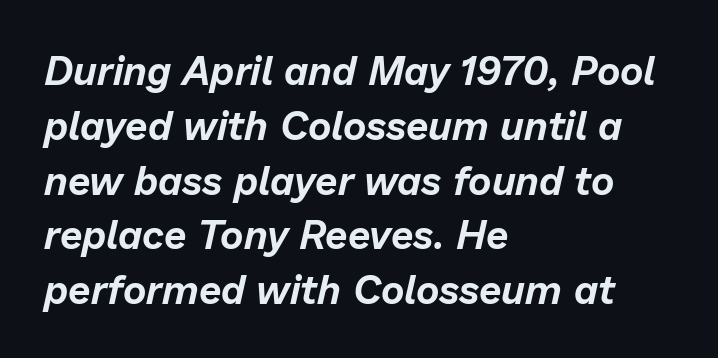
{"italic": "yes", "lean": "right", "slant_degrees": 13, "width": "normal", "stroke_contrast": "low", "x_height": "medium", "monospaced": "no", "underline": "no", "align": "left", "line_spacing": "normal", "line_spacing_ratio": 1.37, "letter_spacing": "normal", "letter_spacing_em": 0.0, "glyph_px": 40}
